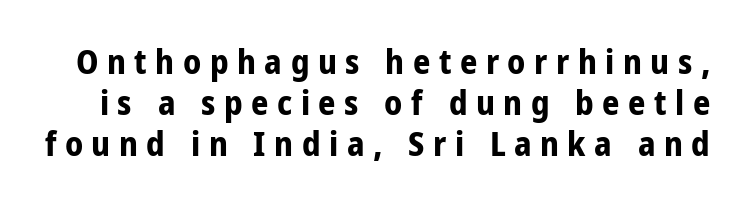
The face used here is a sans, in the tradition of grotesques and geometrics. Observe the wide spacing: letters keep a clear distance from each other. Weight check: bold — yes, fully. Clear beneath every line of the passage. The rendering uses natural spacing where letterforms have individual widths.
